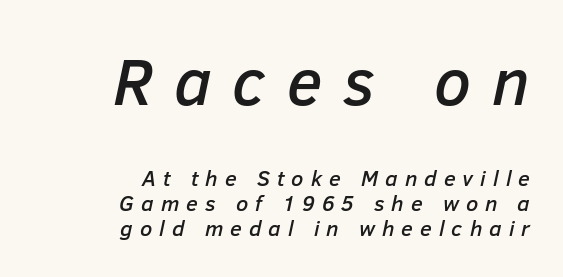
Q: Is the text italic (slanted)? A: Yes, it leans right by about 12 degrees.
Q: Is the text underlined? A: No.
Q: How is the paragraph aligned? A: Right-aligned.
Q: Is the spacing between letters normal or unusually wide? A: Unusually wide.
Q: Is the spacing between lines tight, normal or loose? A: Tight.
Q: Which block of text is set in a larger size, the first (top) or the second (bottom)? A: The first (top) one.
Q: Width (condensed, normal, or wide)? A: Normal.
Q: Stroke contrast? A: Low.
Q: x-height? A: Medium.
Q: Monospaced? A: No.
